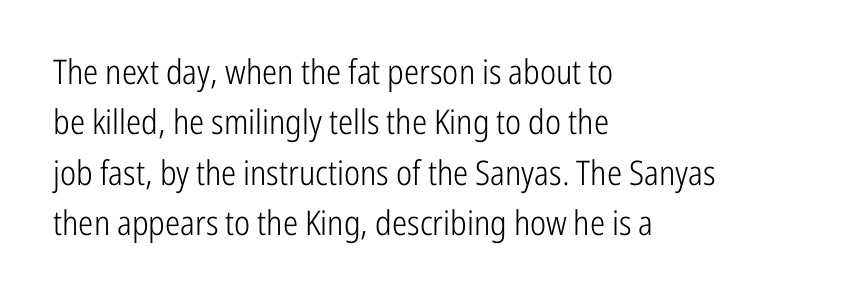
{"serif": "no", "italic": "no", "bold": "no", "weight": "light", "width": "condensed", "stroke_contrast": "low", "x_height": "medium", "monospaced": "no", "underline": "no", "align": "left", "line_spacing": "normal", "line_spacing_ratio": 1.48, "letter_spacing": "normal", "letter_spacing_em": 0.0, "glyph_px": 34}
